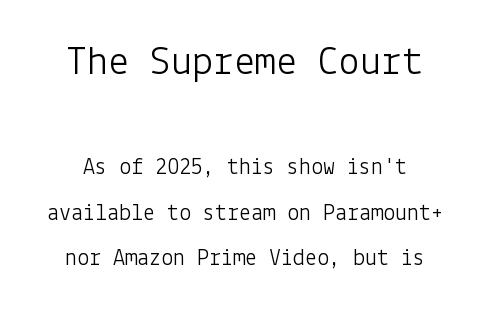
Q: Is the text bold? A: No.
Q: Is the text italic (slanted)? A: No, it is upright.
Q: Is the typeface a serif or a sans-serif typeface? A: Sans-serif.
Q: Is the text underlined? A: No.
Q: Is the spacing between letters normal or unusually wide? A: Normal.
Q: Is the spacing between lines tight, normal or loose? A: Loose.
Q: Which block of text is set in a larger size, the first (top) or the second (bottom)? A: The first (top) one.
Q: Width (condensed, normal, or wide)? A: Normal.
Q: Stroke contrast? A: Low.
Q: x-height? A: Medium.
